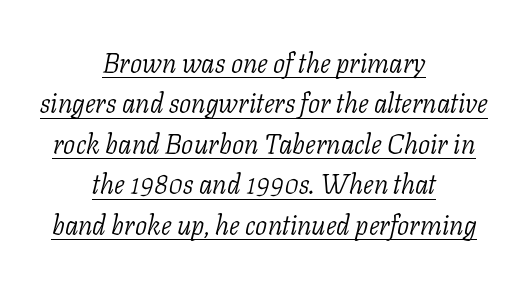
{"italic": "yes", "lean": "right", "slant_degrees": 11, "bold": "no", "underline": "yes", "align": "center", "line_spacing": "normal", "line_spacing_ratio": 1.5, "letter_spacing": "normal", "letter_spacing_em": 0.0, "glyph_px": 27}
